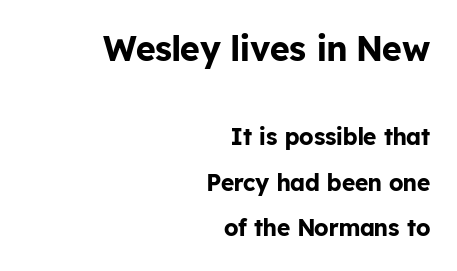
The image shows 34 px bold sans-serif type, upright; set right-aligned, loose line spacing (1.99x), normal letter spacing, not underlined; the first (top) block is 1.48x larger; low stroke contrast and a medium x-height.
